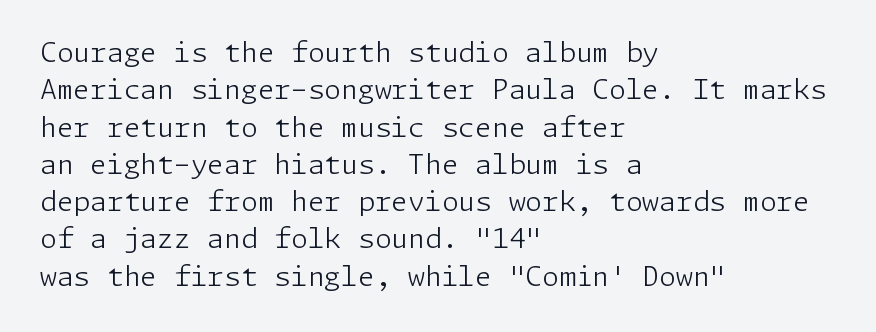
The image shows 27 px text type, upright; set left-aligned, normal line spacing (1.38x), normal letter spacing, not underlined.
